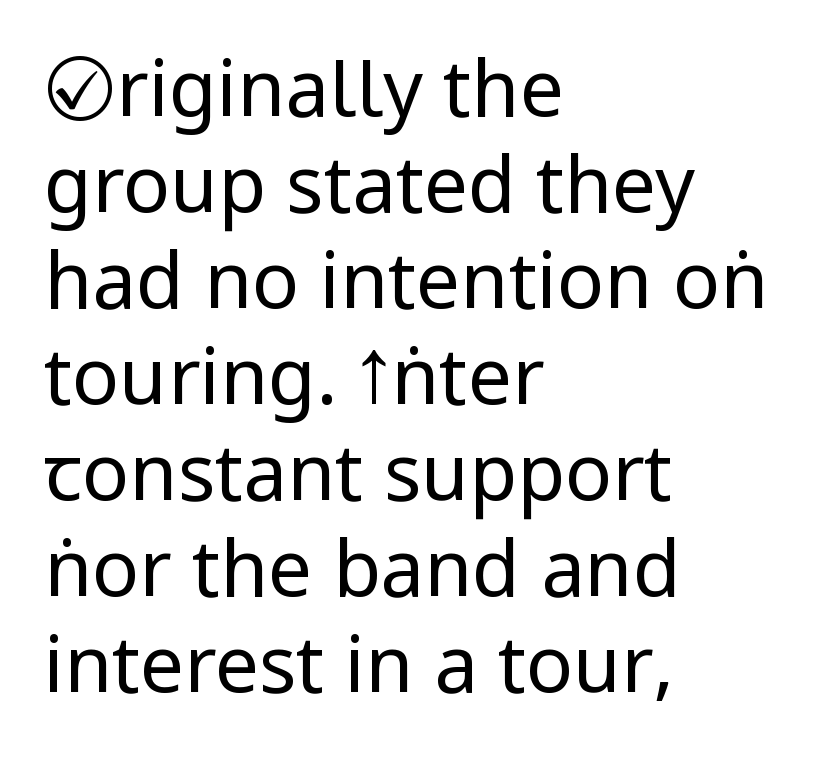
{"serif": "no", "italic": "no", "bold": "no", "weight": "regular", "width": "condensed", "stroke_contrast": "low", "x_height": "large", "monospaced": "no", "underline": "no", "align": "left", "line_spacing_ratio": 1.23, "letter_spacing": "normal", "letter_spacing_em": 0.0, "glyph_px": 78}
